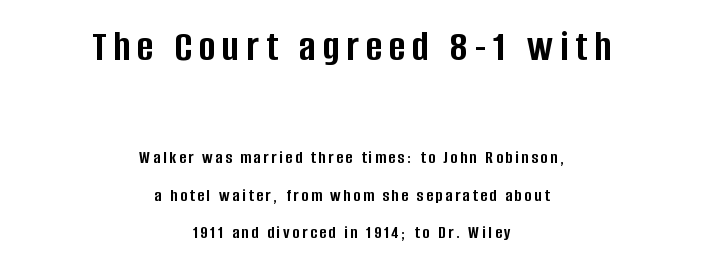
The image shows 44 px semibold, condensed sans-serif type, upright; set centered, loose line spacing (2.07x), not underlined; the first (top) block is 2.44x larger; low stroke contrast and a large x-height.
